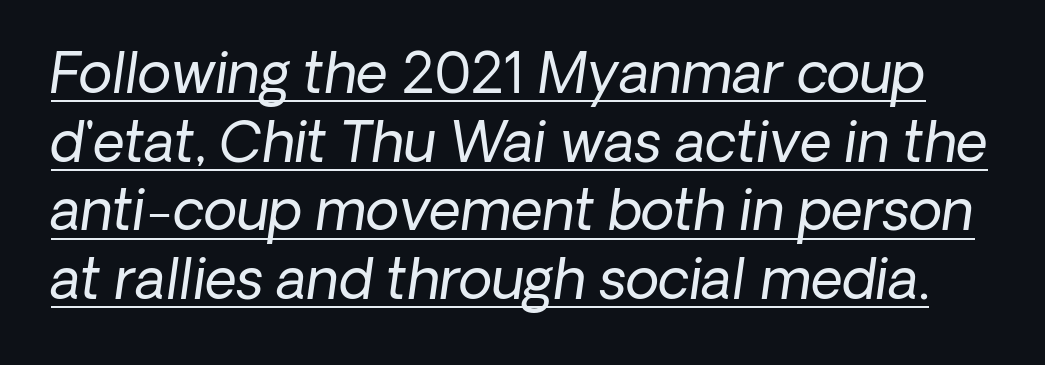
{"italic": "yes", "lean": "right", "slant_degrees": 8, "bold": "no", "weight": "regular", "width": "normal", "stroke_contrast": "low", "x_height": "medium", "monospaced": "no", "underline": "yes", "line_spacing": "normal", "line_spacing_ratio": 1.25, "letter_spacing": "normal", "letter_spacing_em": 0.0, "glyph_px": 55}
